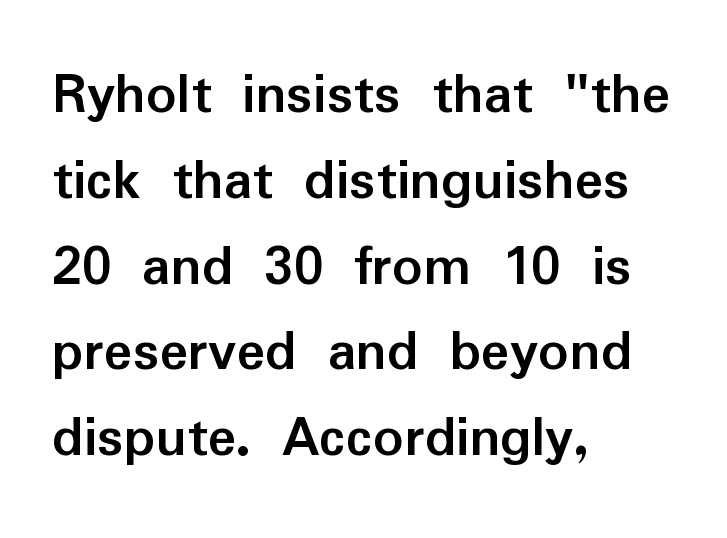
The image shows 60 px semibold sans-serif type, upright; set left-aligned, normal line spacing (1.43x), normal letter spacing, not underlined; low stroke contrast and a medium x-height.
